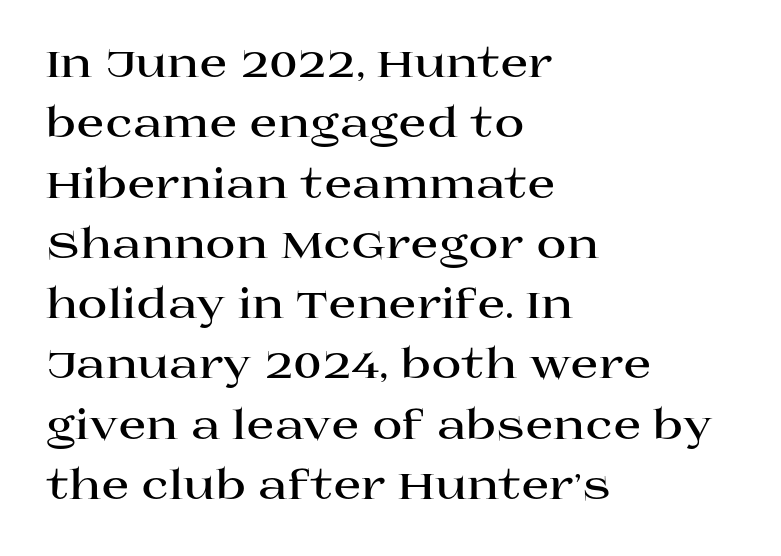
Q: Is the text bold? A: Yes.
Q: Is the text italic (slanted)? A: No, it is upright.
Q: Is the typeface a serif or a sans-serif typeface? A: Serif.
Q: Is the text underlined? A: No.
Q: How is the paragraph aligned? A: Left-aligned.
Q: Is the spacing between letters normal or unusually wide? A: Normal.
Q: Is the spacing between lines tight, normal or loose? A: Normal.
Q: Width (condensed, normal, or wide)? A: Wide.
Q: Stroke contrast? A: High.
Q: x-height? A: Large.
Q: Monospaced? A: No.
